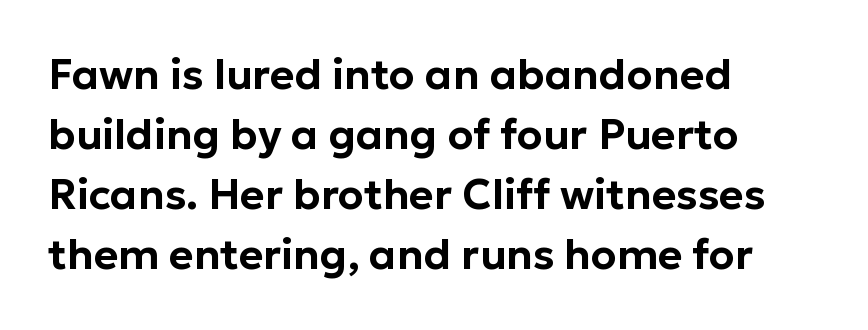
The image shows 42 px sans-serif type, upright; set left-aligned, normal line spacing (1.43x), normal letter spacing, not underlined; low stroke contrast and a medium x-height.
